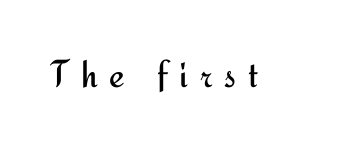
The line texture is sparse and dotted thanks to wide tracking. No feet cap the strokes, marking this as sans-serif type. The lettering stays uniformly vertical, giving the passage a roman look. Do the characters align in a grid? No, the font is proportional.
